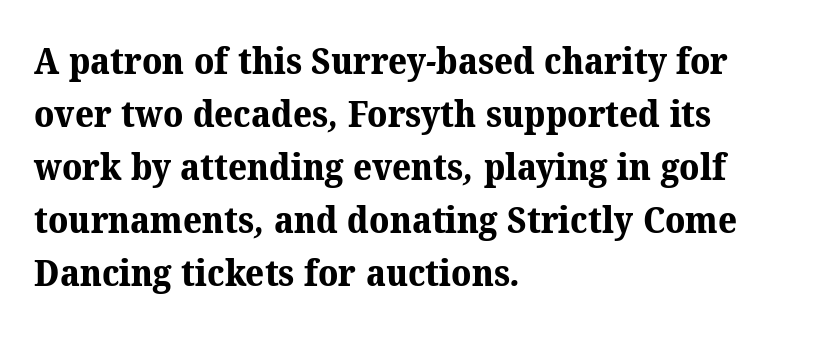
{"serif": "yes", "bold": "yes", "weight": "bold", "width": "normal", "stroke_contrast": "medium", "x_height": "medium", "monospaced": "no", "underline": "no", "align": "left", "line_spacing": "normal", "line_spacing_ratio": 1.43, "letter_spacing": "normal", "letter_spacing_em": 0.0, "glyph_px": 37}
